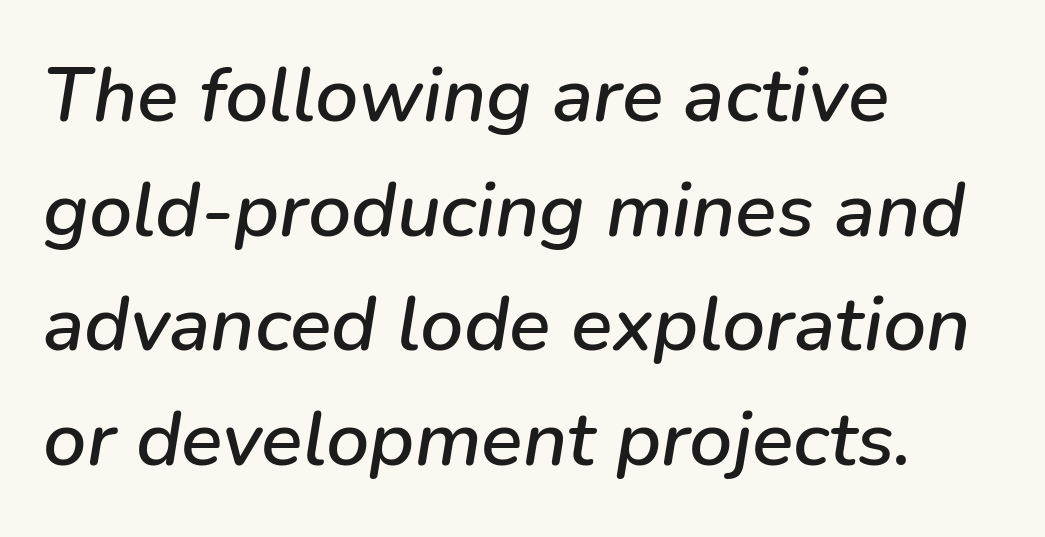
The image shows 77 px text type, italic (leaning right); set left-aligned, normal line spacing (1.49x), normal letter spacing, not underlined; low stroke contrast and a medium x-height.
